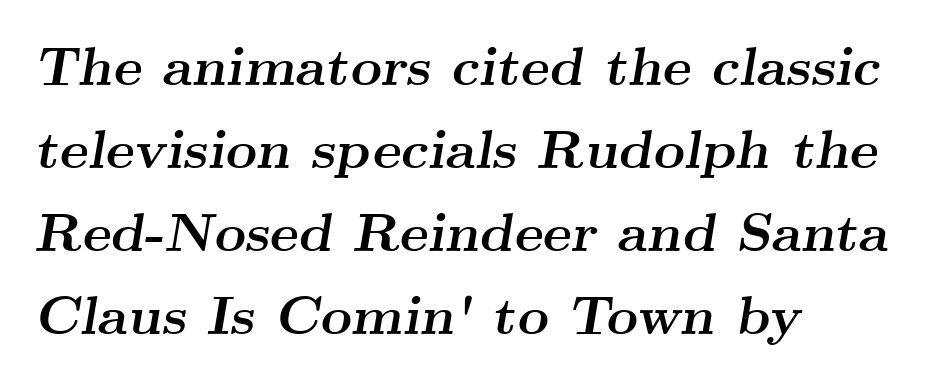
Q: Is the text bold? A: Yes.
Q: Is the text italic (slanted)? A: Yes, it leans right by about 9 degrees.
Q: Is the typeface a serif or a sans-serif typeface? A: Serif.
Q: Is the text underlined? A: No.
Q: How is the paragraph aligned? A: Left-aligned.
Q: Is the spacing between letters normal or unusually wide? A: Normal.
Q: Is the spacing between lines tight, normal or loose? A: Normal.
Q: Width (condensed, normal, or wide)? A: Wide.
Q: Stroke contrast? A: Medium.
Q: x-height? A: Small.
Q: Monospaced? A: No.
